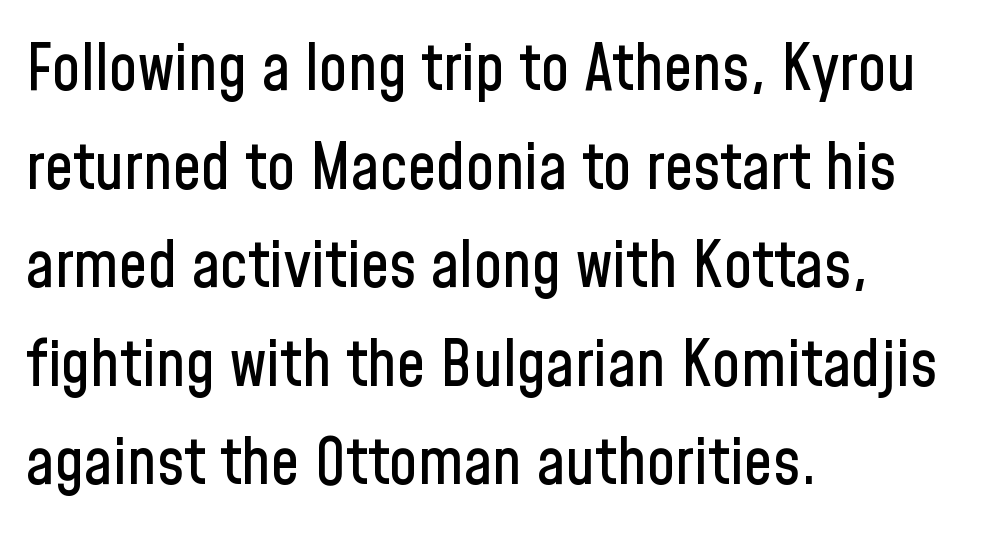
The image shows 64 px condensed sans-serif type, upright; set left-aligned, normal line spacing (1.54x), normal letter spacing, not underlined; low stroke contrast and a medium x-height.
